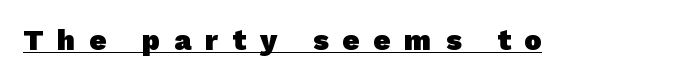
Someone cranked the tracking dial way up on this one. This is sans-serif lettering, the kind often seen on screens and signage. The typesetting leans heavy: a genuine bold. In designer terms, the underline attribute is active on this setting. The face used here is proportionally spaced, like ordinary book or web type.
